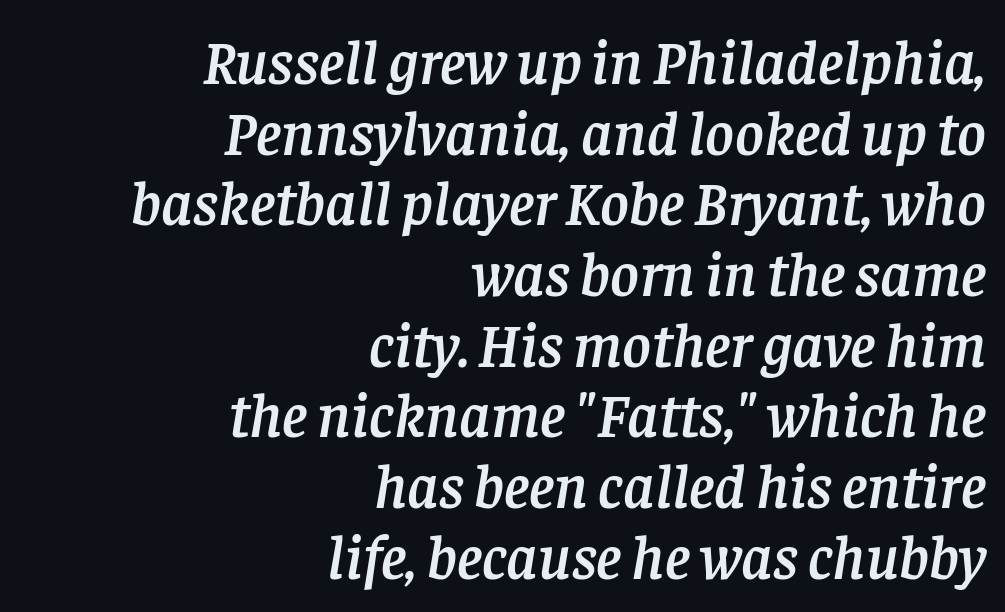
Q: Is the text italic (slanted)? A: Yes, it leans right by about 8 degrees.
Q: Is the typeface a serif or a sans-serif typeface? A: Serif.
Q: Is the text underlined? A: No.
Q: How is the paragraph aligned? A: Right-aligned.
Q: Is the spacing between letters normal or unusually wide? A: Normal.
Q: Is the spacing between lines tight, normal or loose? A: Tight.
Q: Width (condensed, normal, or wide)? A: Normal.
Q: Stroke contrast? A: Low.
Q: x-height? A: Large.
Q: Monospaced? A: No.
